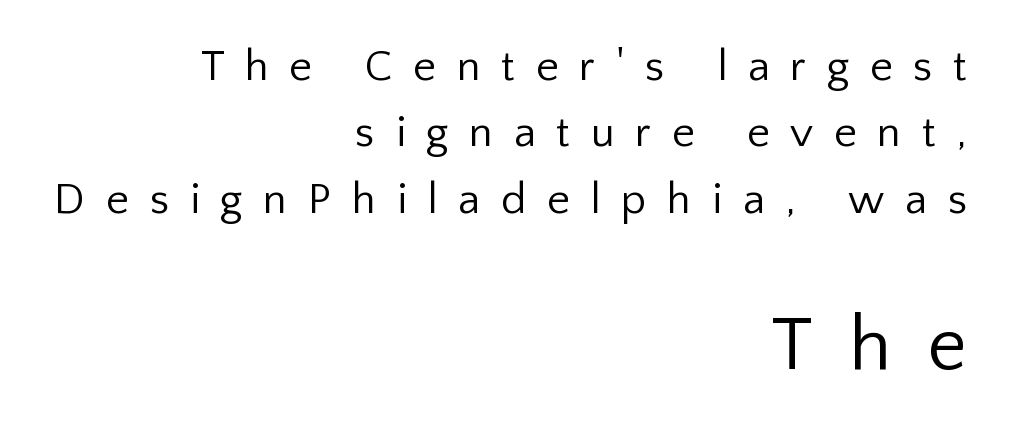
Characters follow at a spacing far wider than the type designer built in. These lines are rendered in a variable-pitch font. Stem width sits at or under what a default text font uses. The lines sit at an ordinary, default distance from one another. Upright lettering throughout. Is the lower block the larger one? Yes — the lower block carries the bigger type.
